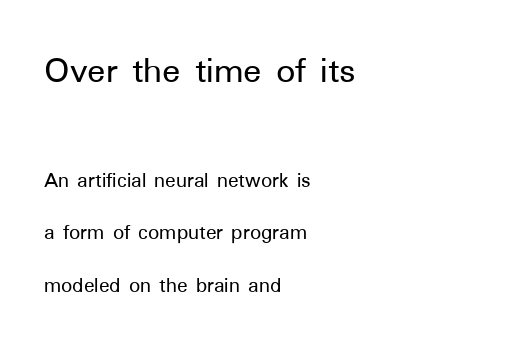
{"serif": "no", "italic": "no", "width": "normal", "stroke_contrast": "low", "x_height": "medium", "monospaced": "no", "underline": "no", "align": "left", "line_spacing": "loose", "line_spacing_ratio": 2.38, "letter_spacing": "normal", "letter_spacing_em": 0.0, "larger_block": "first", "size_ratio": 1.73, "glyph_px": 38}
